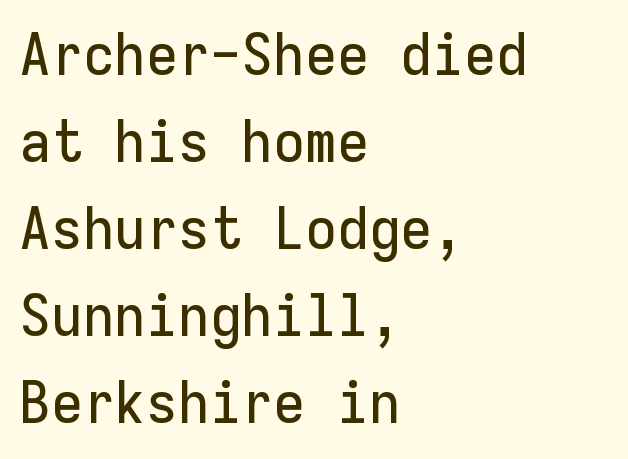
Q: Is the text italic (slanted)? A: No, it is upright.
Q: Is the typeface a serif or a sans-serif typeface? A: Sans-serif.
Q: Is the text underlined? A: No.
Q: How is the paragraph aligned? A: Left-aligned.
Q: Is the spacing between letters normal or unusually wide? A: Normal.
Q: Is the spacing between lines tight, normal or loose? A: Normal.
Q: Width (condensed, normal, or wide)? A: Normal.
Q: Stroke contrast? A: Low.
Q: x-height? A: Medium.
Q: Monospaced? A: Yes.
